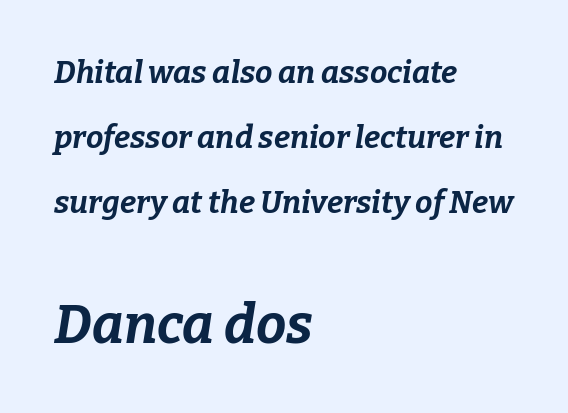
Q: Is the text bold? A: Yes.
Q: Is the text italic (slanted)? A: Yes, it leans right by about 9 degrees.
Q: Is the text underlined? A: No.
Q: How is the paragraph aligned? A: Left-aligned.
Q: Is the spacing between letters normal or unusually wide? A: Normal.
Q: Is the spacing between lines tight, normal or loose? A: Loose.
Q: Which block of text is set in a larger size, the first (top) or the second (bottom)? A: The second (bottom) one.
Q: Width (condensed, normal, or wide)? A: Normal.
Q: Stroke contrast? A: Low.
Q: x-height? A: Medium.
Q: Monospaced? A: No.
